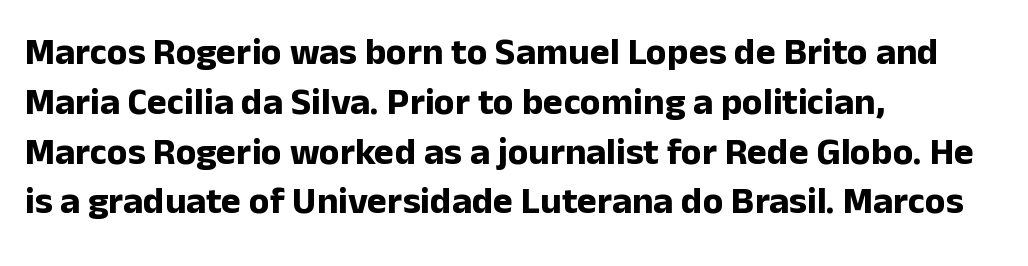
The image shows 38 px bold sans-serif type, upright; set left-aligned, normal line spacing (1.31x), normal letter spacing, not underlined; low stroke contrast and a medium x-height.
